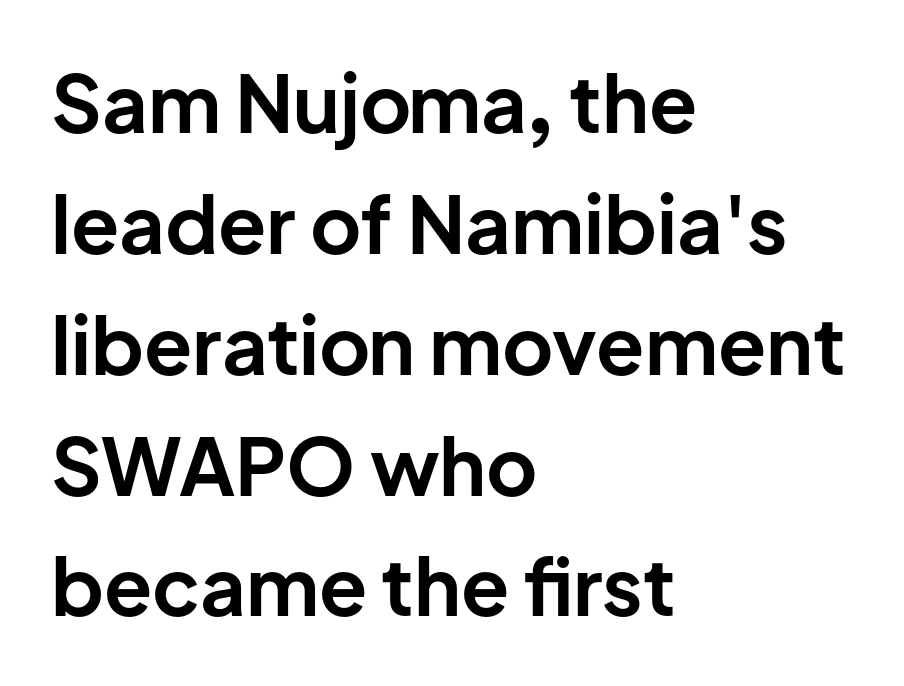
Q: Is the text bold? A: Yes.
Q: Is the text italic (slanted)? A: No, it is upright.
Q: Is the typeface a serif or a sans-serif typeface? A: Sans-serif.
Q: Is the text underlined? A: No.
Q: How is the paragraph aligned? A: Left-aligned.
Q: Is the spacing between letters normal or unusually wide? A: Normal.
Q: Is the spacing between lines tight, normal or loose? A: Normal.
Q: Width (condensed, normal, or wide)? A: Normal.
Q: Stroke contrast? A: Low.
Q: x-height? A: Medium.
Q: Monospaced? A: No.
